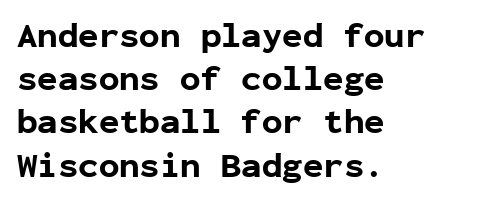
Q: Is the text bold? A: Yes.
Q: Is the text italic (slanted)? A: No, it is upright.
Q: Is the typeface a serif or a sans-serif typeface? A: Sans-serif.
Q: Is the text underlined? A: No.
Q: How is the paragraph aligned? A: Left-aligned.
Q: Is the spacing between letters normal or unusually wide? A: Normal.
Q: Is the spacing between lines tight, normal or loose? A: Normal.
Q: Width (condensed, normal, or wide)? A: Normal.
Q: Stroke contrast? A: Low.
Q: x-height? A: Medium.
Q: Monospaced? A: Yes.
